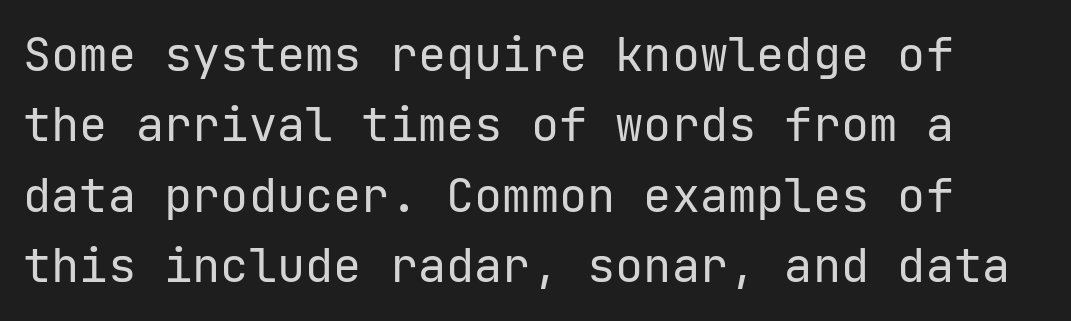
Q: Is the text bold? A: No.
Q: Is the text italic (slanted)? A: No, it is upright.
Q: Is the typeface a serif or a sans-serif typeface? A: Sans-serif.
Q: Is the text underlined? A: No.
Q: Is the spacing between letters normal or unusually wide? A: Normal.
Q: Is the spacing between lines tight, normal or loose? A: Normal.
Q: Width (condensed, normal, or wide)? A: Normal.
Q: Stroke contrast? A: Low.
Q: x-height? A: Medium.
